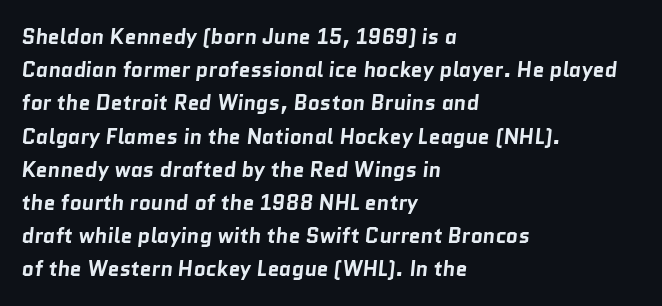
Heavy-handed strokes throughout: this text is bold. Decoration check: the copy has no underline. Leftover space on each line is placed entirely after the last word. What's the leading like? Ordinary, nothing unusual. Each word holds together tightly as a unit, with standard inter-letter gaps.
